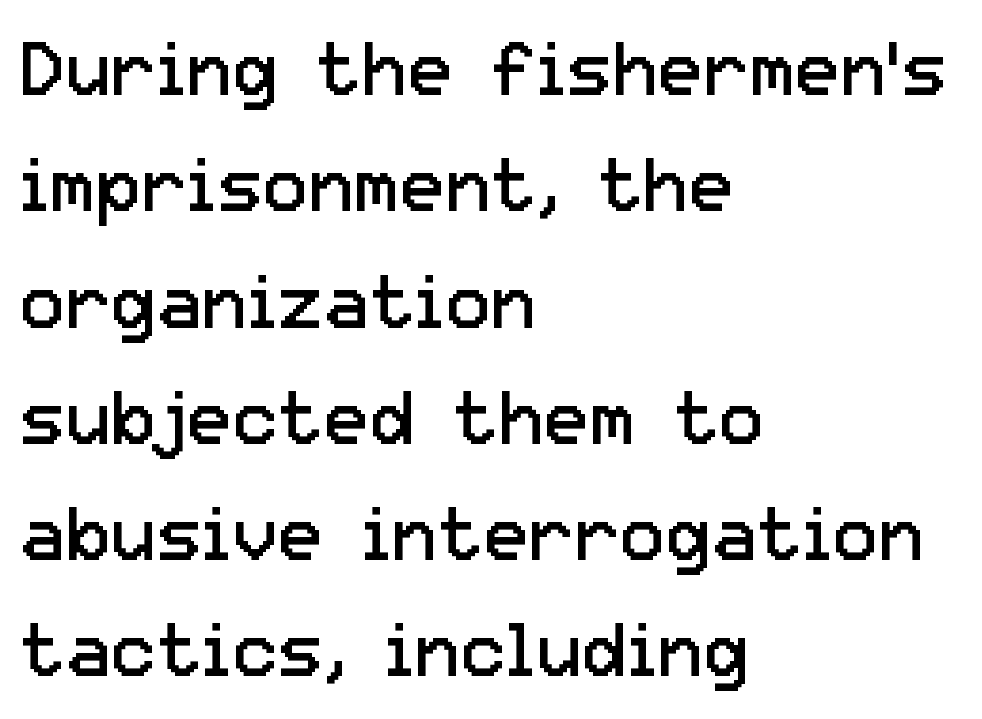
The image shows 76 px regular-weight sans-serif type, upright; set left-aligned, normal line spacing (1.53x), normal letter spacing, not underlined; low stroke contrast and a medium x-height.
